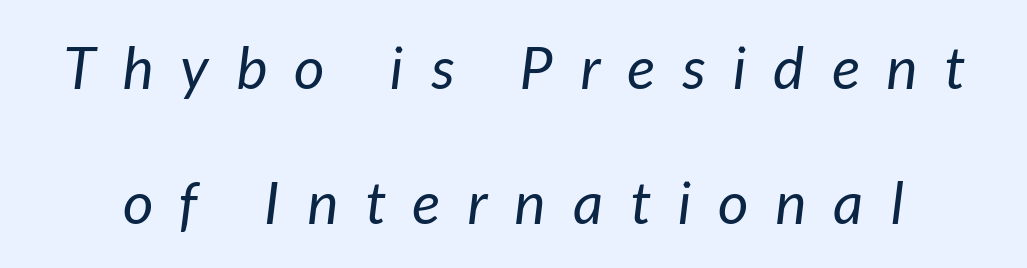
Students, observe: this is what heavily led, spacious text looks like. The lettering tilts uniformly, giving the passage an italic look. Is the stroke heavy? The answer is a plain regular-or-lighter. The tracking reads as deliberately expanded to a designer's eye.
